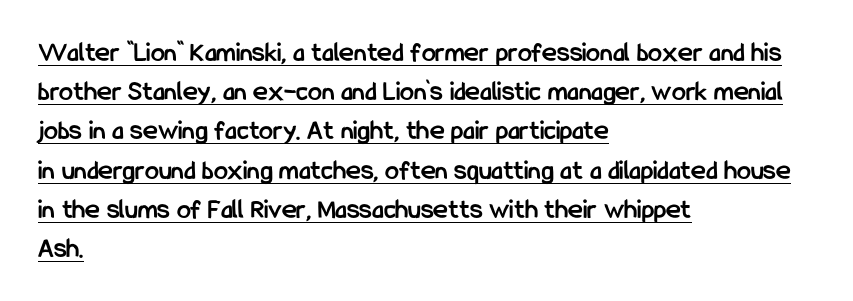
The image shows 28 px semibold, condensed sans-serif type, upright; set left-aligned, normal line spacing (1.4x), normal letter spacing, underlined; low stroke contrast and a medium x-height.
